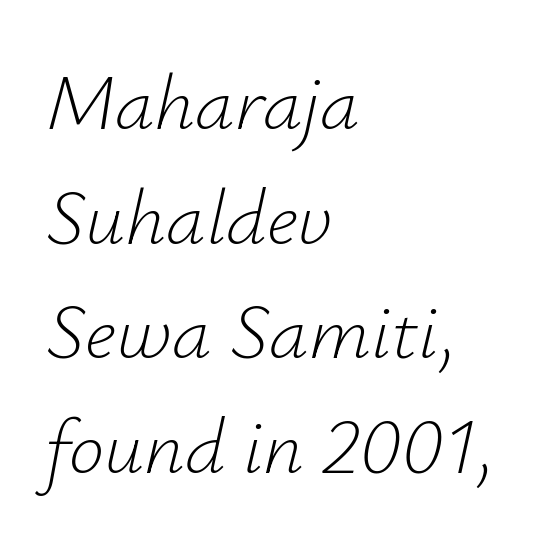
Each line starts at the same left margin while the right side varies. The face used here is rendered with its standard letterfit. Slant detected: the letters are inclined. This rendering features lettering with no underline. Heaviness? Minimal to ordinary, like unemphasized prose. Evenly set lines give the paragraph a standard silhouette.
